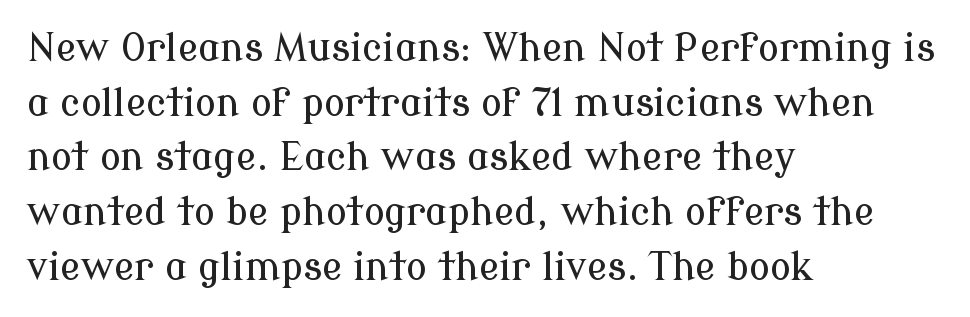
The designer went with a serif here, giving each stem small feet. The setting favours the left margin, as ordinary paragraphs usually do. Designer's note — italics off, roman on. Summary of vertical rhythm: regular, with standard interline spacing.
